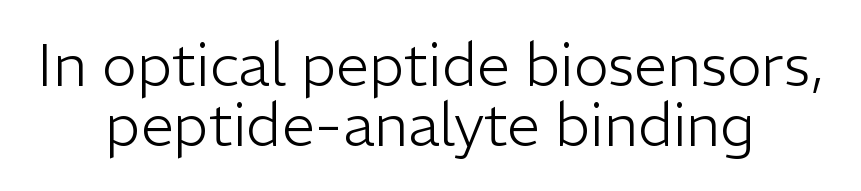
Q: Is the text bold? A: No.
Q: Is the text italic (slanted)? A: No, it is upright.
Q: Is the typeface a serif or a sans-serif typeface? A: Sans-serif.
Q: Is the text underlined? A: No.
Q: How is the paragraph aligned? A: Centered.
Q: Is the spacing between letters normal or unusually wide? A: Normal.
Q: Is the spacing between lines tight, normal or loose? A: Tight.
Q: Width (condensed, normal, or wide)? A: Normal.
Q: Stroke contrast? A: Low.
Q: x-height? A: Medium.
Q: Monospaced? A: No.
